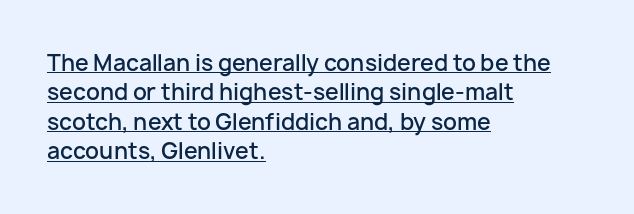
Caption: multi-line text, flush left, ragged right. The sample has been set in demibold, a notch under bold. Posture: vertical. How would I describe the line gaps? Plain and ordinary.
